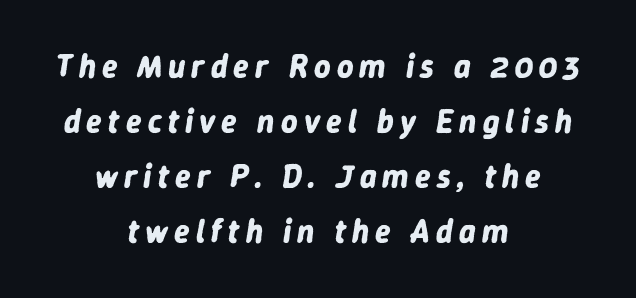
{"italic": "yes", "lean": "right", "slant_degrees": 9, "bold": "yes", "weight": "bold", "width": "normal", "stroke_contrast": "low", "x_height": "medium", "monospaced": "no", "underline": "no", "align": "center", "line_spacing_ratio": 1.72, "glyph_px": 32}
